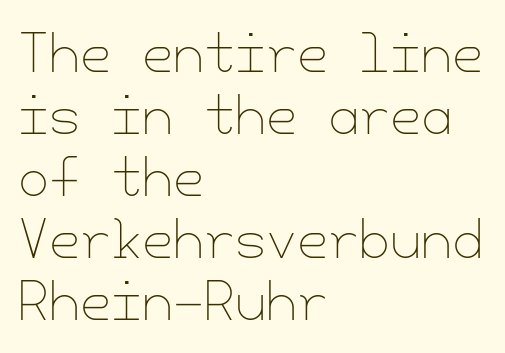
The weight would be labelled regular, book, light, or lighter still. It's the straight-up-and-down kind of type. Compared with typical body copy, the letter spacing here is the same. Only glyphs here, with clear space below each row. Compared with a centered layout, this one pins lines to the left instead.
